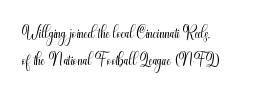
The space beneath each line is pristine and unruled. In CSS terms this would be text-align: left. Students, note that the glyphs here touch the page at normal intervals. In terms of leading, this rendering errs on the cramped side. Ink coverage per letter is moderate at most.
